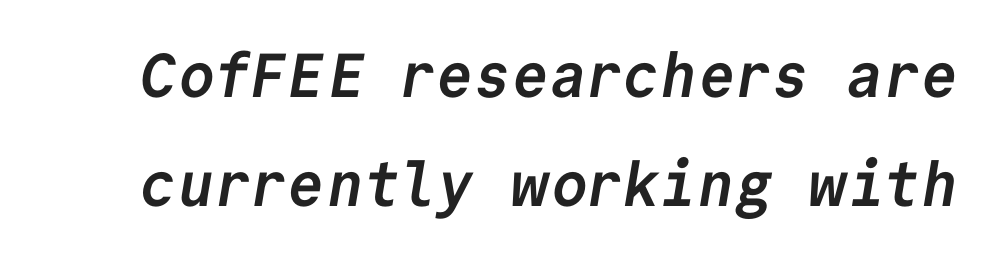
The image shows 62 px semibold sans-serif type, monospaced; set line spacing 1.76x, normal letter spacing, not underlined; low stroke contrast and a medium x-height.
